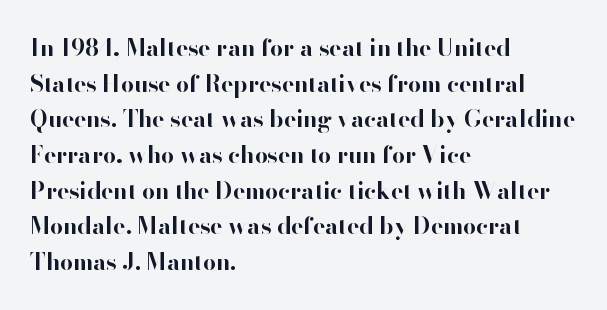
The image shows 23 px bold type, upright; set left-aligned, normal line spacing (1.55x), normal letter spacing, not underlined.
